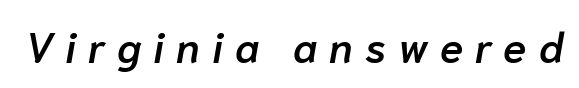
{"italic": "yes", "lean": "right", "slant_degrees": 10, "bold": "semi", "weight": "semibold", "width": "normal", "stroke_contrast": "low", "x_height": "medium", "monospaced": "no", "underline": "no", "letter_spacing": "wide", "letter_spacing_em": 0.28, "glyph_px": 42}
